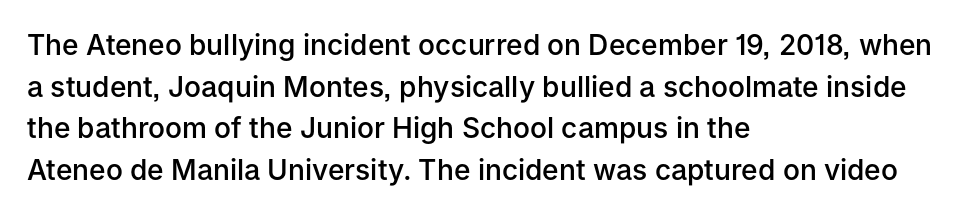
The image shows 28 px semibold sans-serif type, upright; set left-aligned, normal line spacing (1.49x), normal letter spacing, not underlined; low stroke contrast and a medium x-height.
